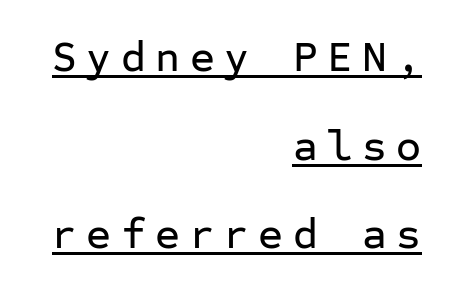
The image shows 43 px sans-serif type, upright, monospaced; set right-aligned, loose line spacing (2.06x), unusually wide letter spacing (+0.22 em), underlined; low stroke contrast and a medium x-height.
